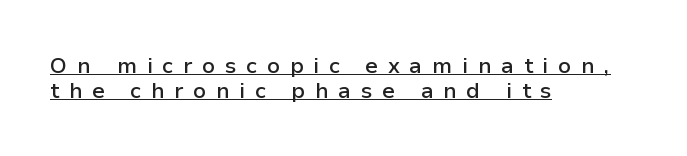
{"italic": "no", "bold": "semi", "underline": "yes", "align": "left", "line_spacing": "tight", "line_spacing_ratio": 1.12, "letter_spacing": "wide", "letter_spacing_em": 0.44, "glyph_px": 22}
